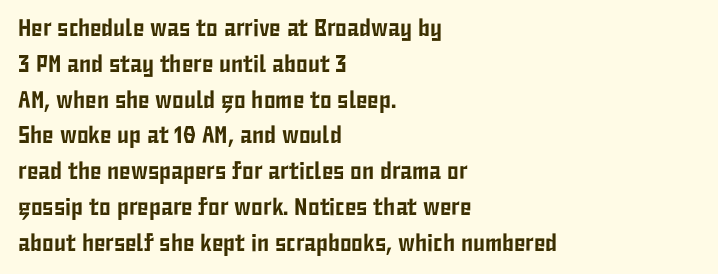
Summary of vertical rhythm: regular, with standard interline spacing. Is the block centered? No — it sits flush against the left margin. Nobody drew a line under any word here. Unlike italic type, these characters show no tilt at all.
